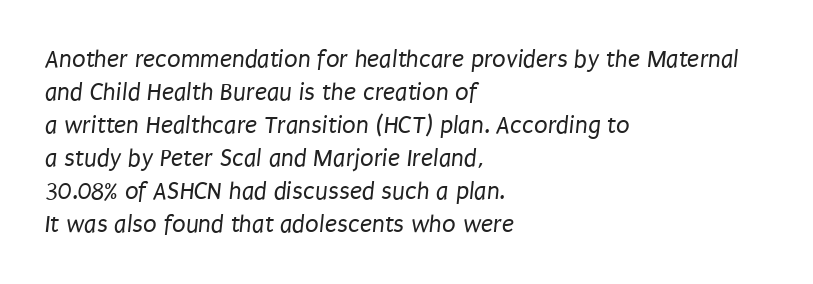
Quick note: underline off. This sample keeps an unexceptional amount of space between lines. Vertical stems look standard width or narrower in stroke. Letter spacing: default.
